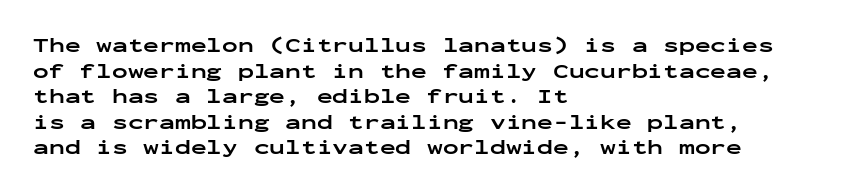
The image shows 21 px bold type, upright; set left-aligned, line spacing 1.22x, normal letter spacing, not underlined.
